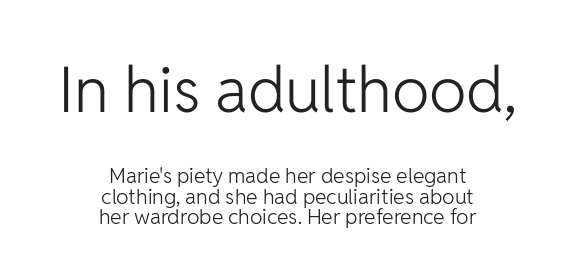
The typeface has the unassuming heft of standard copy or less. Rendered with straight, roman letterforms. What's the leading like? Squeezed, with rows nearly overlapping. This sample uses plain, unmodified letter spacing.
